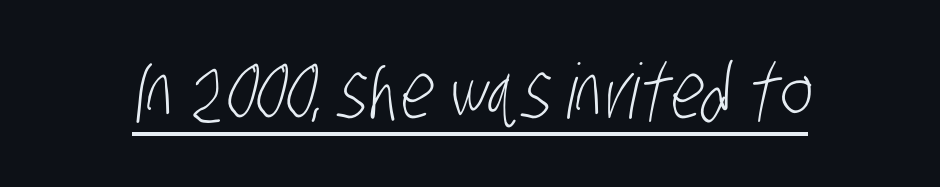
{"serif": "no", "bold": "no", "weight": "light", "width": "condensed", "stroke_contrast": "low", "x_height": "large", "monospaced": "no", "underline": "yes", "letter_spacing": "normal", "letter_spacing_em": 0.0, "glyph_px": 76}
